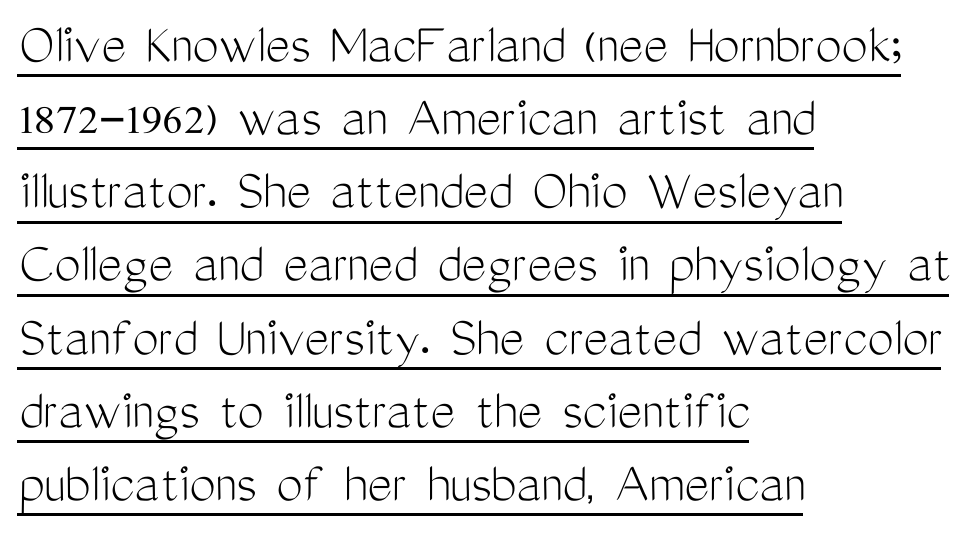
{"serif": "no", "italic": "no", "bold": "no", "weight": "light", "width": "condensed", "stroke_contrast": "medium", "x_height": "medium", "monospaced": "no", "underline": "yes", "align": "left", "line_spacing_ratio": 1.24, "letter_spacing": "normal", "letter_spacing_em": 0.0, "glyph_px": 59}
